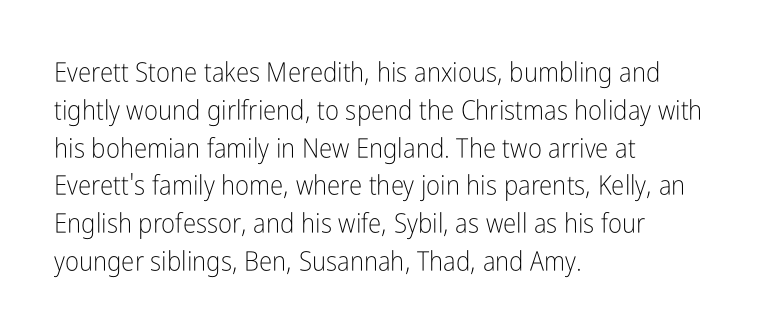
{"italic": "no", "bold": "no", "underline": "no", "align": "left", "line_spacing": "normal", "line_spacing_ratio": 1.4, "letter_spacing": "normal", "letter_spacing_em": 0.0, "glyph_px": 27}
